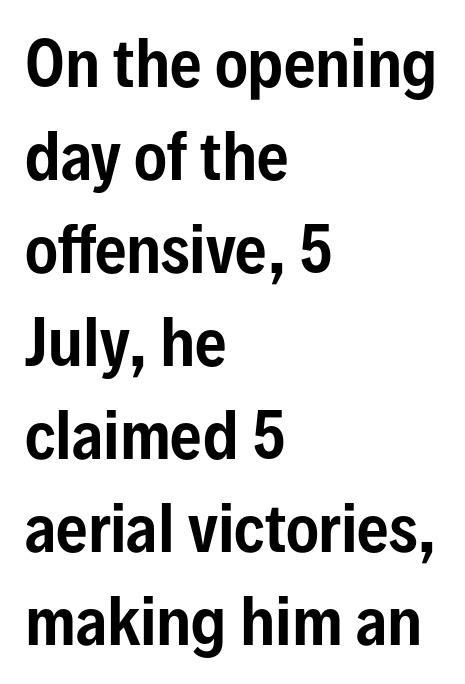
The image shows 62 px condensed sans-serif type, upright; set left-aligned, normal line spacing (1.5x), normal letter spacing, not underlined; low stroke contrast and a medium x-height.
